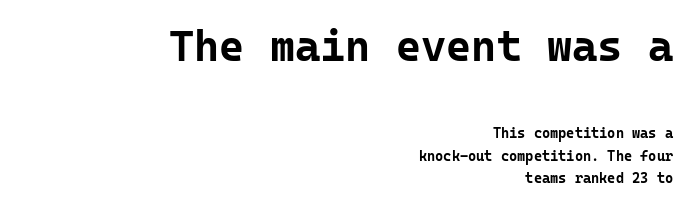
Q: Is the text bold? A: Yes.
Q: Is the text italic (slanted)? A: No, it is upright.
Q: Is the typeface a serif or a sans-serif typeface? A: Sans-serif.
Q: Is the text underlined? A: No.
Q: How is the paragraph aligned? A: Right-aligned.
Q: Is the spacing between letters normal or unusually wide? A: Normal.
Q: Is the spacing between lines tight, normal or loose? A: Normal.
Q: Which block of text is set in a larger size, the first (top) or the second (bottom)? A: The first (top) one.
Q: Width (condensed, normal, or wide)? A: Normal.
Q: Stroke contrast? A: Low.
Q: x-height? A: Medium.
Q: Monospaced? A: Yes.
